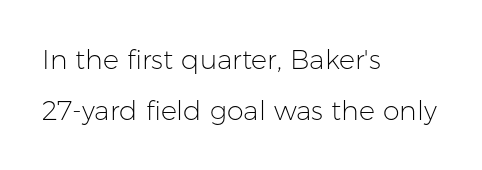
The rag falls on the right side of this text block. Stem width sits at or under what a default text font uses. Every character sits straight up, as roman type does. These lines keep a tight, regular rhythm from letter to letter. This rendering features lettering with no underline.
